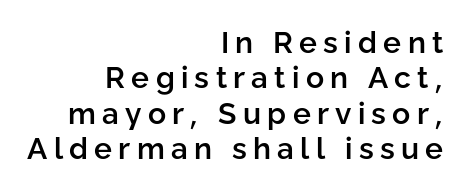
Nothing sits at the stroke ends, so this counts as sans-serif. Tracking value appears strongly positive — letters spread wide. The typesetting leans somewhat heavy: a semibold. Is this a fixed-width face? No — the glyphs have proportional, varying widths. When letters stand straight like this, we call the style roman or upright. Just letters on the line, the space beneath them empty.
